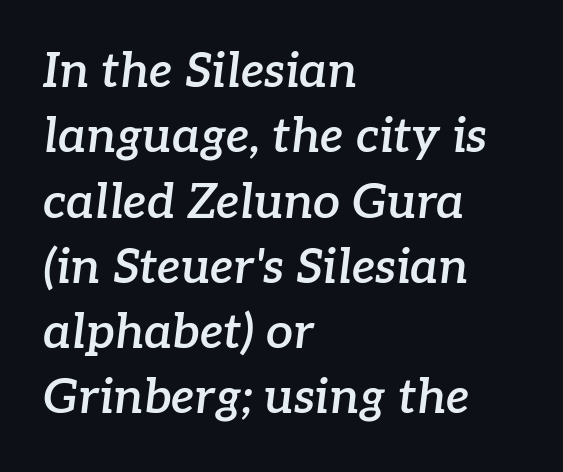
The image shows 48 px semibold serif type, italic (leaning right); set left-aligned, normal line spacing (1.36x), normal letter spacing, not underlined; low stroke contrast and a medium x-height.
